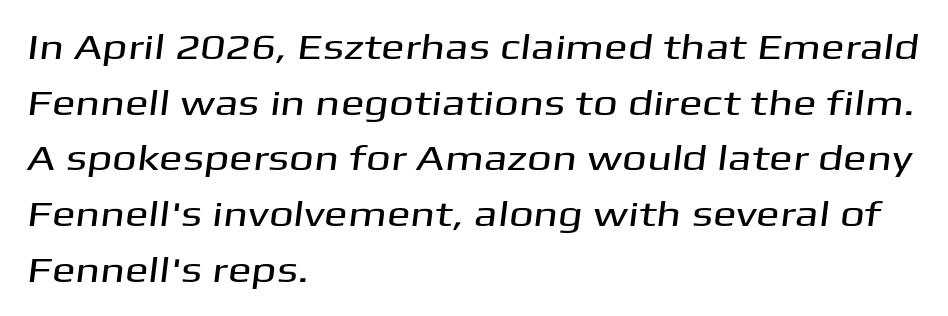
{"serif": "no", "width": "wide", "stroke_contrast": "medium", "x_height": "medium", "monospaced": "no", "underline": "no", "align": "left", "line_spacing": "normal", "line_spacing_ratio": 1.59, "letter_spacing": "normal", "letter_spacing_em": 0.0, "glyph_px": 35}
